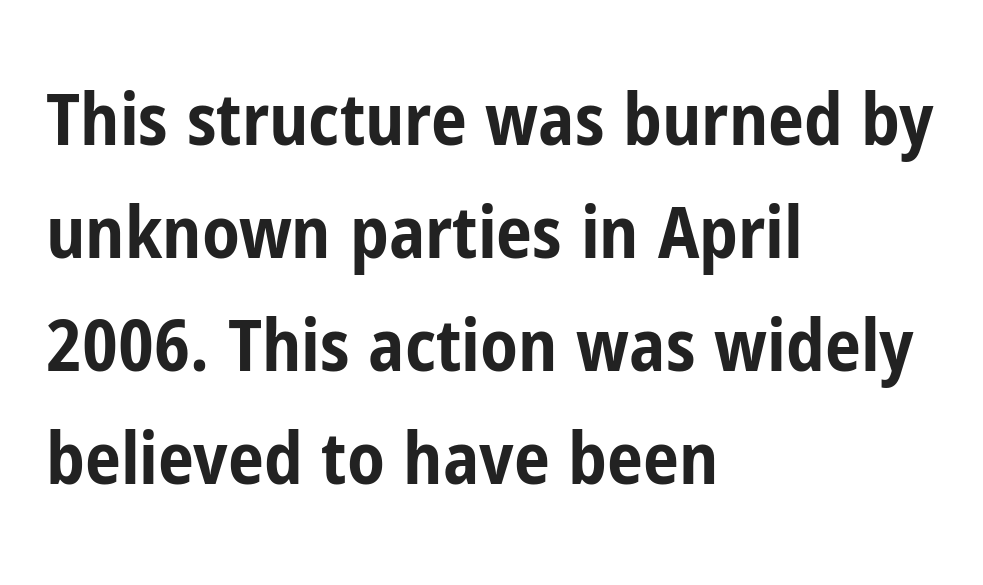
Q: Is the text bold? A: Yes.
Q: Is the text italic (slanted)? A: No, it is upright.
Q: Is the typeface a serif or a sans-serif typeface? A: Sans-serif.
Q: Is the text underlined? A: No.
Q: How is the paragraph aligned? A: Left-aligned.
Q: Is the spacing between letters normal or unusually wide? A: Normal.
Q: Is the spacing between lines tight, normal or loose? A: Normal.
Q: Width (condensed, normal, or wide)? A: Condensed.
Q: Stroke contrast? A: Low.
Q: x-height? A: Medium.
Q: Monospaced? A: No.
